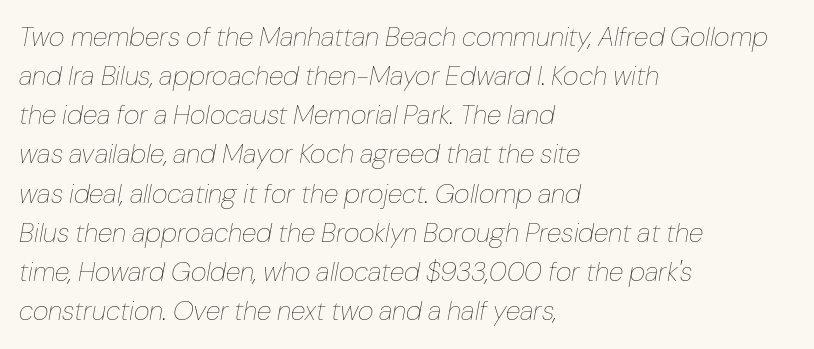
The image shows 27 px text type, italic (leaning right); set left-aligned, normal line spacing (1.45x), normal letter spacing, not underlined.
